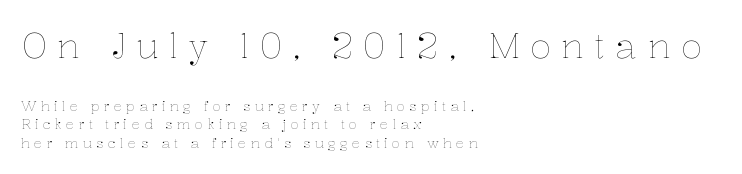
Between these two stacked blocks, the higher one wins on size. Plain, unruled lines of type. The font's upright variant was chosen for this text. Stroke thickness stays within the range of a standard reading face or lighter. Typeset ragged right — the left edge is the straight one. How would I describe the line gaps? Plain and ordinary.
